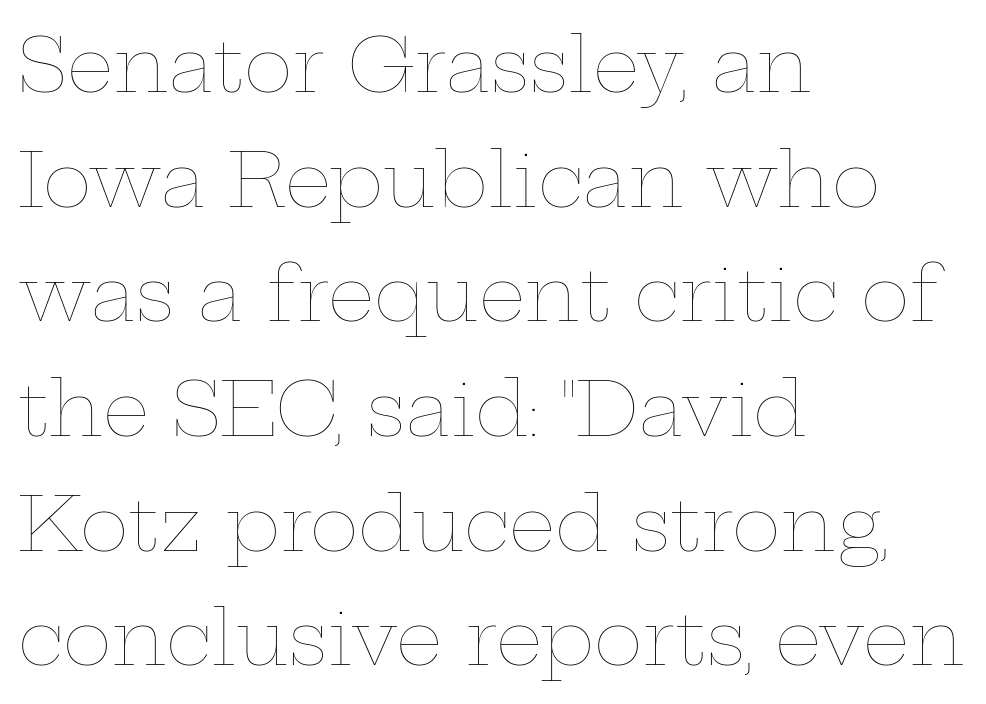
Q: Is the text bold? A: No.
Q: Is the text italic (slanted)? A: No, it is upright.
Q: Is the text underlined? A: No.
Q: How is the paragraph aligned? A: Left-aligned.
Q: Is the spacing between letters normal or unusually wide? A: Normal.
Q: Is the spacing between lines tight, normal or loose? A: Normal.
Q: Width (condensed, normal, or wide)? A: Wide.
Q: Stroke contrast? A: Low.
Q: x-height? A: Medium.
Q: Monospaced? A: No.
